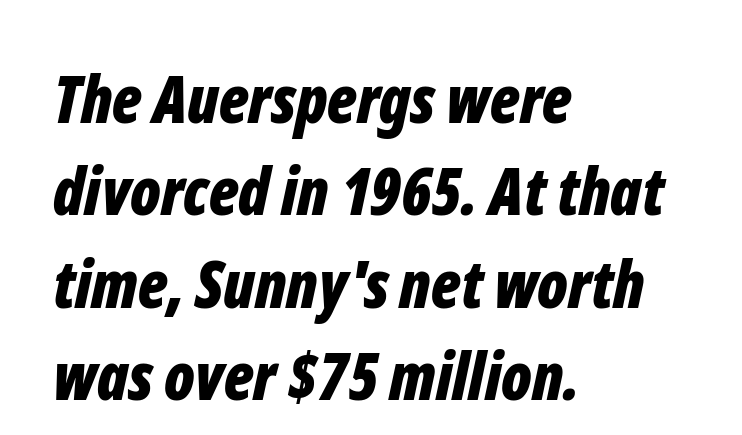
Compared with ordinary roman type, these characters are visibly tilted. How would I describe the line gaps? Plain and ordinary. Stroke thickness is high; the sample reads as a true bold. Check the space under the baseline: it is left empty. These lines are set flush left with a ragged right edge.
